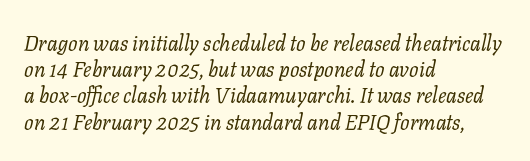
{"italic": "yes", "lean": "right", "slant_degrees": 11, "bold": "no", "underline": "no", "align": "left", "line_spacing": "normal", "line_spacing_ratio": 1.25, "letter_spacing": "normal", "letter_spacing_em": 0.0, "glyph_px": 21}
